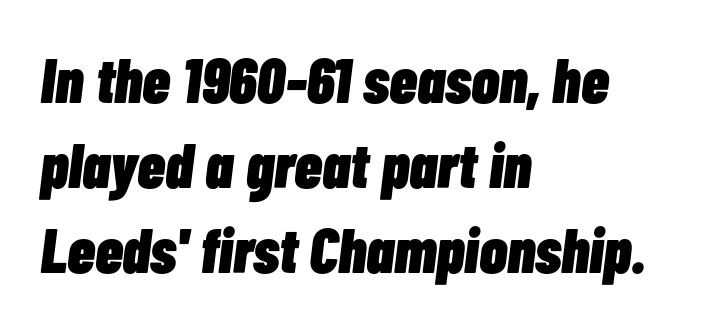
{"italic": "yes", "lean": "right", "slant_degrees": 7, "bold": "yes", "weight": "heavy", "width": "condensed", "stroke_contrast": "low", "x_height": "medium", "monospaced": "no", "underline": "no", "align": "left", "line_spacing": "normal", "line_spacing_ratio": 1.35, "letter_spacing": "normal", "letter_spacing_em": 0.0, "glyph_px": 63}
